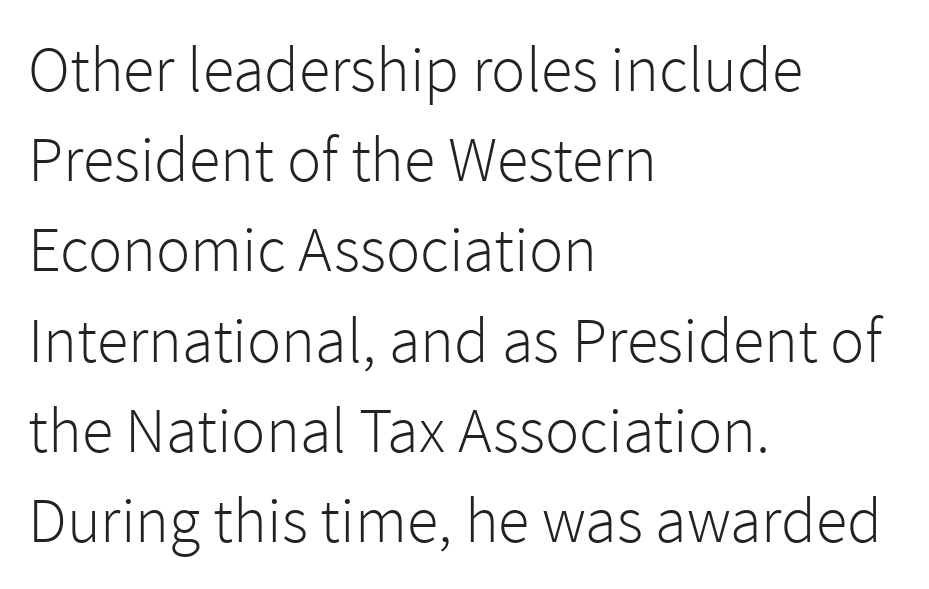
Look at the bottom of the vertical strokes: they stop flat, with no serifs. Notice how the passage keeps a crisp vertical edge on the left only. Stems and bowls with no extra thickness — not bold. Does extra space separate the letters? No, they use regular spacing.
